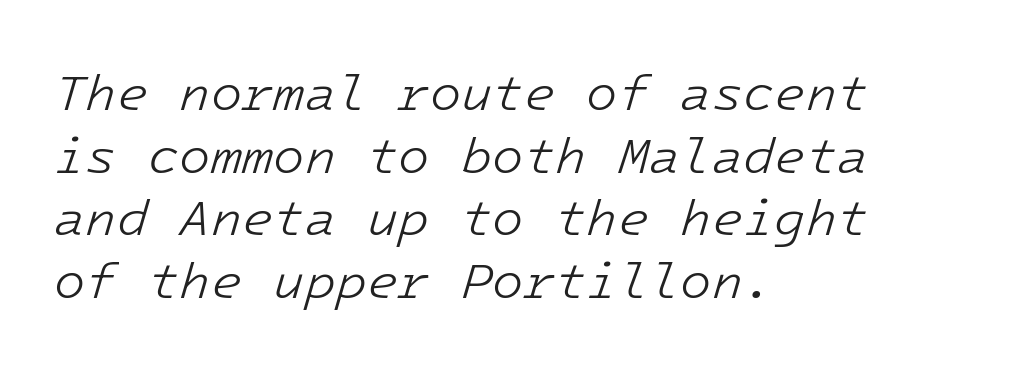
The image shows 51 px light type, italic (leaning right), monospaced; set left-aligned, line spacing 1.23x, normal letter spacing, not underlined; low stroke contrast and a medium x-height.
